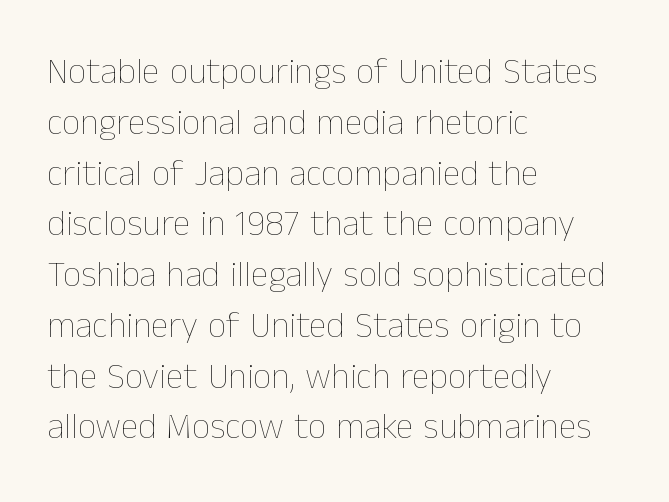
Q: Is the text bold? A: No.
Q: Is the text italic (slanted)? A: No, it is upright.
Q: Is the text underlined? A: No.
Q: How is the paragraph aligned? A: Left-aligned.
Q: Is the spacing between letters normal or unusually wide? A: Normal.
Q: Is the spacing between lines tight, normal or loose? A: Normal.
Q: Width (condensed, normal, or wide)? A: Normal.
Q: Stroke contrast? A: Low.
Q: x-height? A: Medium.
Q: Monospaced? A: No.
